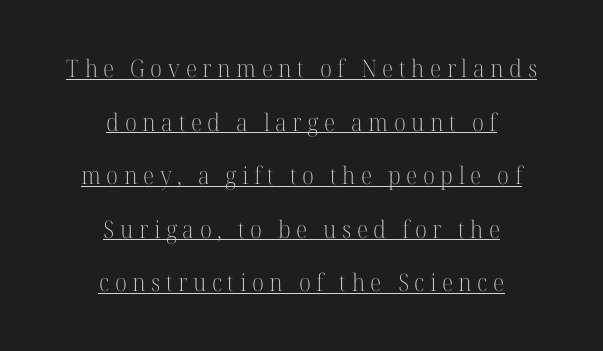
The typesetter has applied underlining to the passage shown. Honestly, the rows look like they've been pulled way apart. Is the block centered? Yes — each line is placed symmetrically about the middle. Every character sits straight up, as roman type does.
